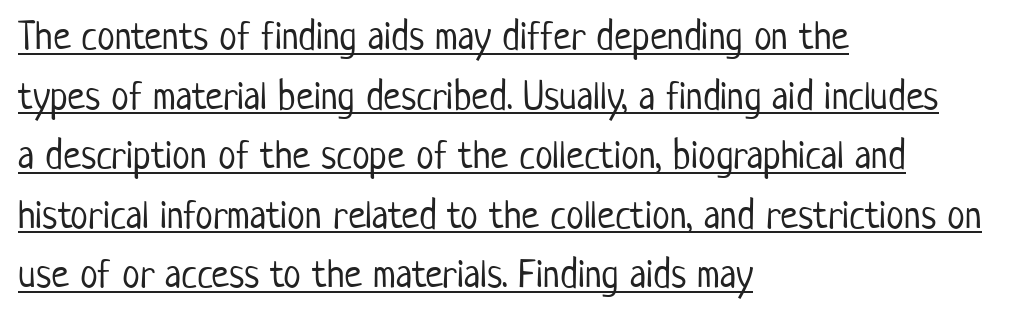
The image shows 40 px light, condensed sans-serif type, upright; set left-aligned, normal line spacing (1.49x), normal letter spacing, underlined; low stroke contrast and a medium x-height.
